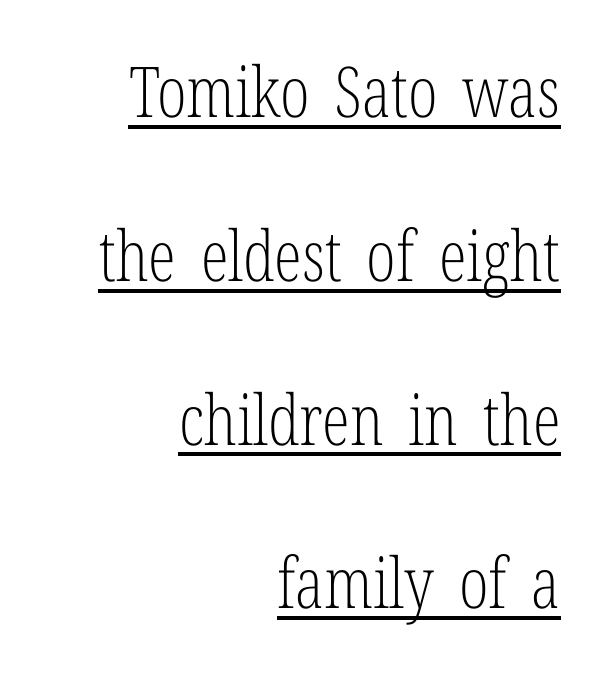
The rendering uses natural spacing where letterforms have individual widths. The weight would be labelled regular, book, light, or lighter still. This rendering uses right alignment, leaving the left contour irregular. This block would shrink considerably if given ordinary leading; it's expanded now. Every word sits above its own underline.
